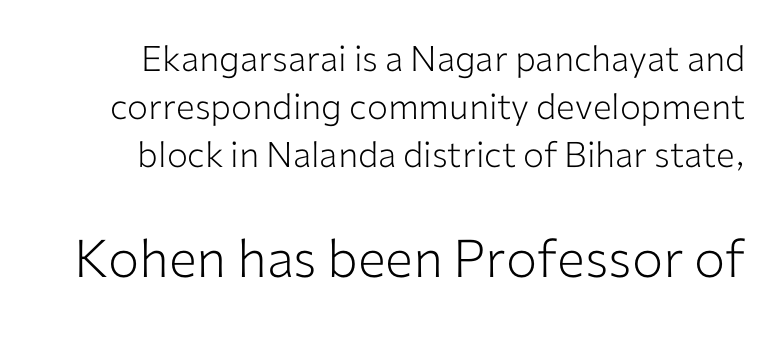
The space between consecutive lines is moderate. Visually, the bottom section dominates because its glyphs are scaled up. No extra ink here — the face is not bold. The rendering keeps characters at their native spacing. Italic? Not at all — the glyphs are vertical.
